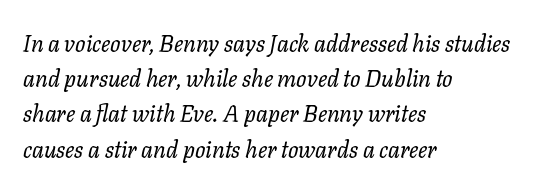
Q: Is the text bold? A: No.
Q: Is the text italic (slanted)? A: Yes, it leans right by about 11 degrees.
Q: Is the text underlined? A: No.
Q: How is the paragraph aligned? A: Left-aligned.
Q: Is the spacing between letters normal or unusually wide? A: Normal.
Q: Is the spacing between lines tight, normal or loose? A: Normal.
